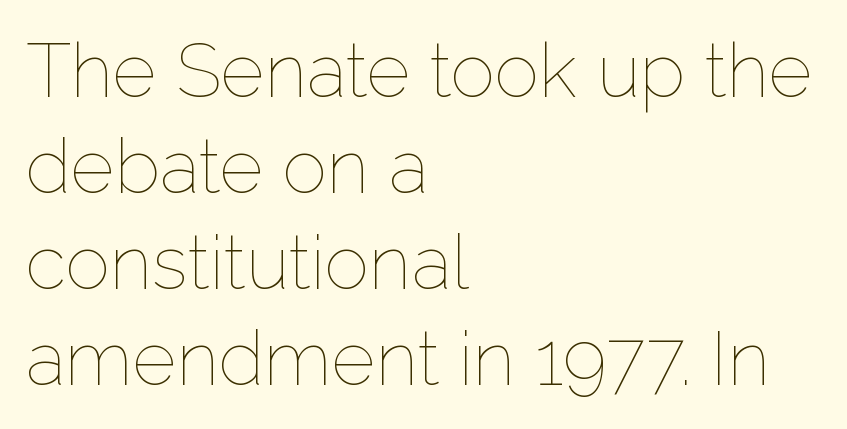
Q: Is the text bold? A: No.
Q: Is the text italic (slanted)? A: No, it is upright.
Q: Is the text underlined? A: No.
Q: How is the paragraph aligned? A: Left-aligned.
Q: Is the spacing between letters normal or unusually wide? A: Normal.
Q: Is the spacing between lines tight, normal or loose? A: Normal.
Q: Width (condensed, normal, or wide)? A: Normal.
Q: Stroke contrast? A: Low.
Q: x-height? A: Medium.
Q: Monospaced? A: No.
